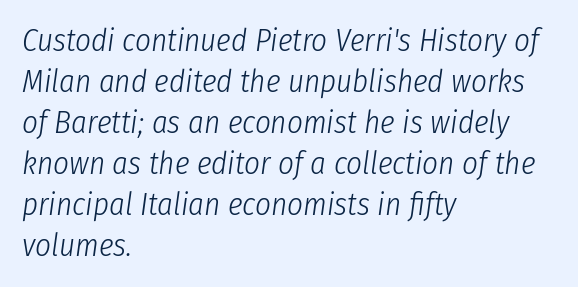
A typesetter would mark this as italic. The rag falls on the right side of this text block. This sample keeps an unexceptional amount of space between lines. Here the glyphs are tracked normally, forming tight word shapes. Do the characters align in a grid? No, the font is proportional.
